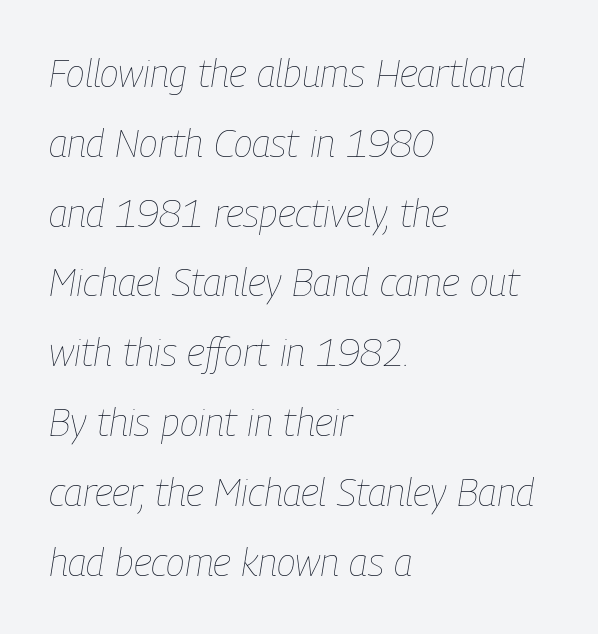
Alignment: flush left. Character widths vary here, with narrow letters taking less room than wide ones. The foot of each line stays bare and open. In terms of letterspacing, this is plain default setting. The typography opts for an oblique posture over an upright one. The weight would be labelled regular, book, light, or lighter still.
